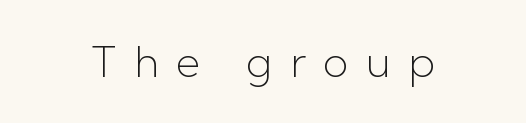
Anything drawn beneath the words? Only blank space. How are the letters spaced? Widely, with obvious added tracking. Each letter keeps its own natural width here, so spacing adapts to shape. Counters stay open thanks to moderate or lighter strokes. Do the letters lean? They stand straight. Check where the strokes stop: nothing finishes them off — pure sans.
